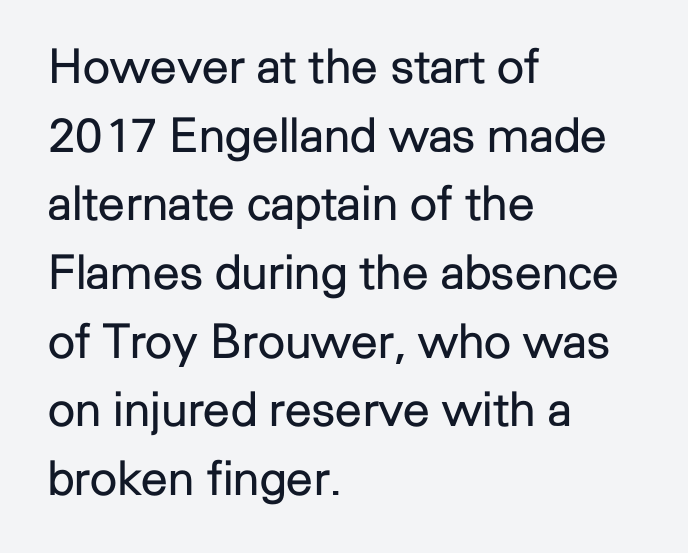
{"serif": "no", "italic": "no", "bold": "no", "weight": "regular", "width": "normal", "stroke_contrast": "low", "x_height": "medium", "monospaced": "no", "underline": "no", "align": "left", "line_spacing": "normal", "line_spacing_ratio": 1.43, "letter_spacing": "normal", "letter_spacing_em": 0.0, "glyph_px": 48}
